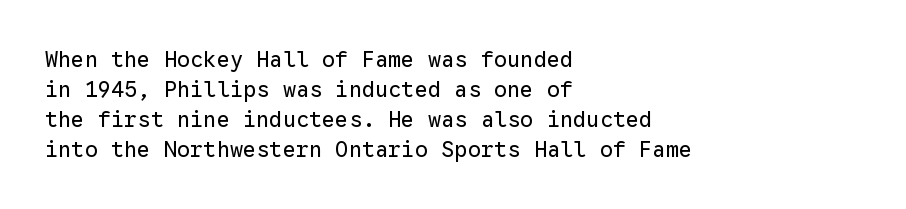
{"italic": "no", "bold": "no", "underline": "no", "align": "left", "line_spacing": "normal", "line_spacing_ratio": 1.36, "letter_spacing": "normal", "letter_spacing_em": 0.0, "glyph_px": 22}
